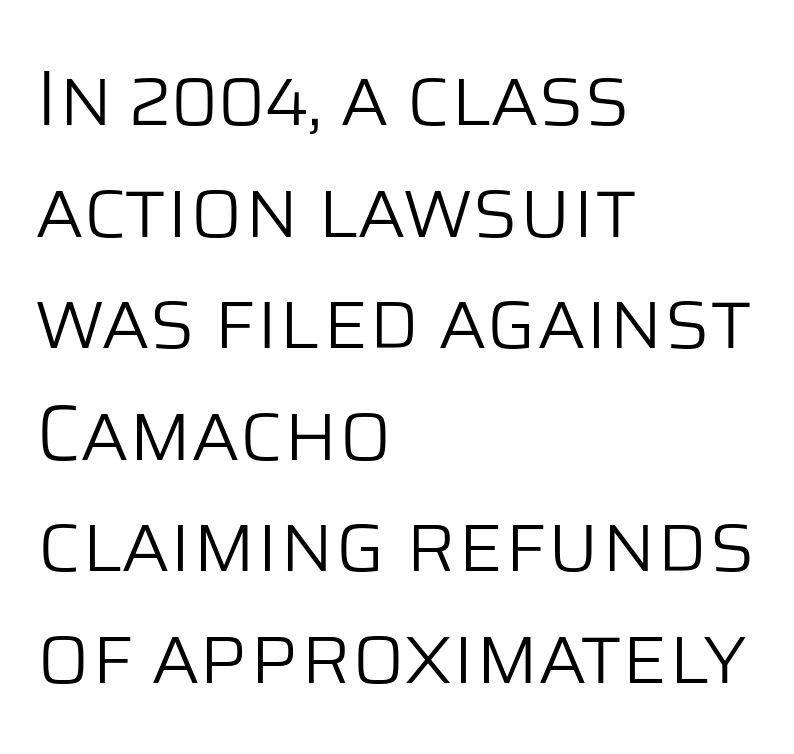
{"serif": "no", "italic": "no", "bold": "no", "weight": "light", "width": "normal", "stroke_contrast": "low", "x_height": "large", "monospaced": "no", "underline": "no", "align": "left", "line_spacing": "normal", "line_spacing_ratio": 1.43, "letter_spacing": "normal", "letter_spacing_em": 0.0, "glyph_px": 78}
